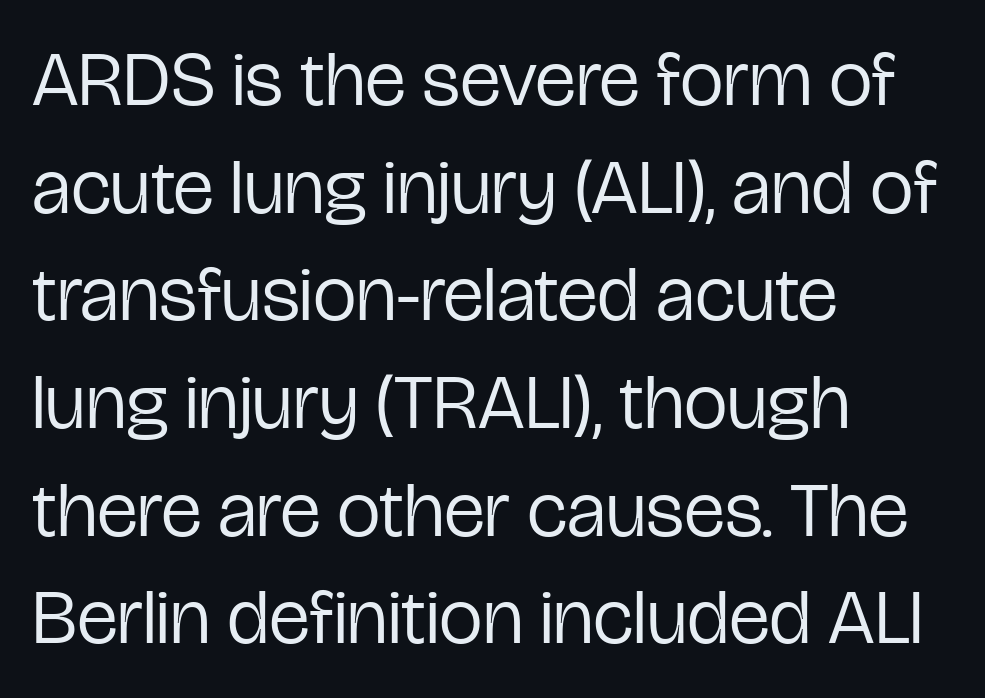
{"serif": "no", "italic": "no", "bold": "no", "weight": "regular", "width": "condensed", "stroke_contrast": "low", "x_height": "medium", "monospaced": "no", "underline": "no", "align": "left", "line_spacing": "normal", "line_spacing_ratio": 1.38, "letter_spacing": "normal", "letter_spacing_em": 0.0, "glyph_px": 78}
